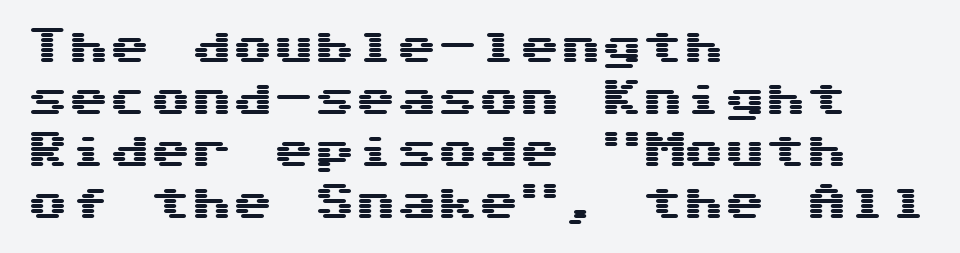
This is the regular roman posture of the typeface. One glance says typical: line gaps are just what's usual. Underlining? Definitely not there. The letters carry no serifs — their stems end cleanly without finishing strokes. Visually the block forms a straight wall on the left and a jagged coastline on the right.
